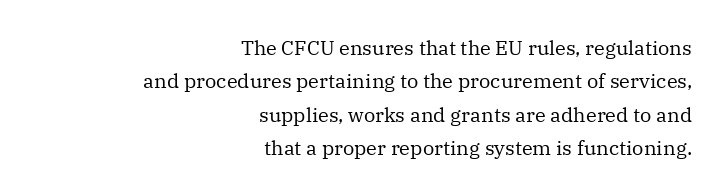
{"italic": "no", "bold": "no", "underline": "no", "align": "right", "line_spacing": "normal", "line_spacing_ratio": 1.67, "letter_spacing": "normal", "letter_spacing_em": 0.0, "glyph_px": 20}
